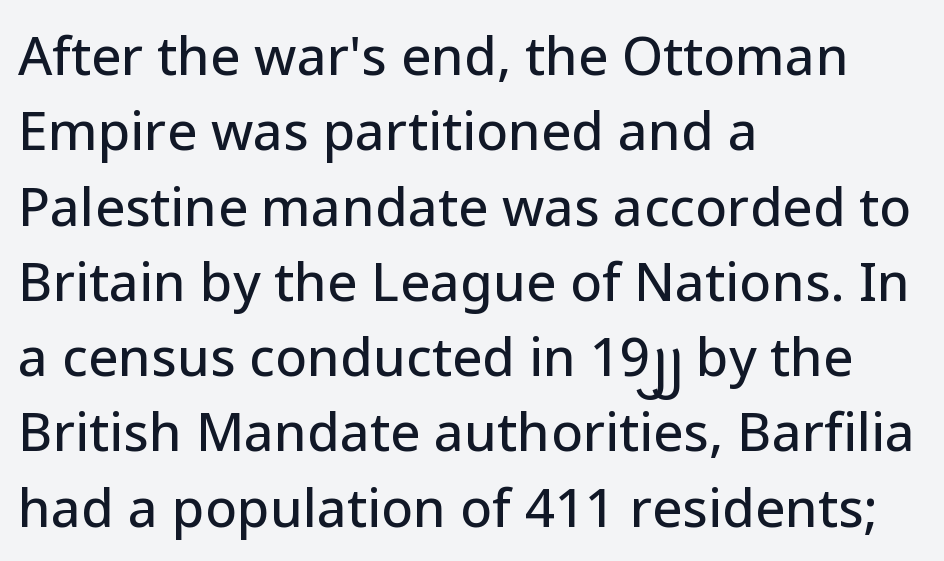
{"serif": "no", "italic": "no", "width": "normal", "stroke_contrast": "low", "x_height": "medium", "monospaced": "no", "underline": "no", "align": "left", "line_spacing": "normal", "line_spacing_ratio": 1.42, "letter_spacing": "normal", "letter_spacing_em": 0.0, "glyph_px": 53}
